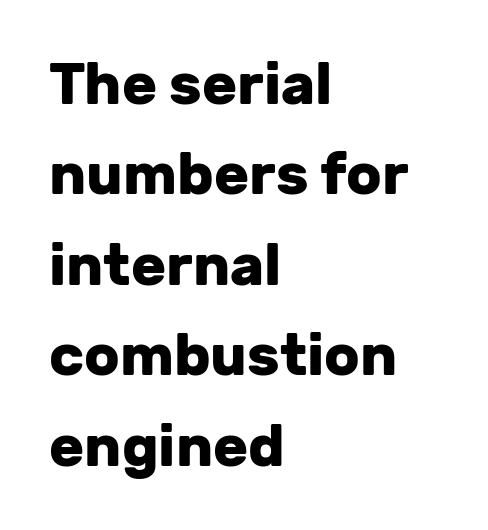
Q: Is the text bold? A: Yes.
Q: Is the text italic (slanted)? A: No, it is upright.
Q: Is the typeface a serif or a sans-serif typeface? A: Sans-serif.
Q: Is the text underlined? A: No.
Q: How is the paragraph aligned? A: Left-aligned.
Q: Is the spacing between letters normal or unusually wide? A: Normal.
Q: Is the spacing between lines tight, normal or loose? A: Normal.
Q: Width (condensed, normal, or wide)? A: Normal.
Q: Stroke contrast? A: Low.
Q: x-height? A: Medium.
Q: Monospaced? A: No.
